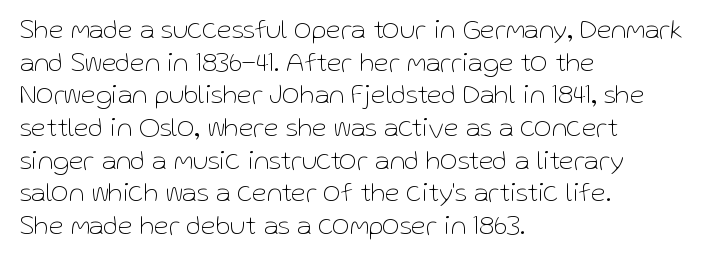
{"italic": "no", "bold": "no", "underline": "no", "align": "left", "line_spacing_ratio": 1.21, "letter_spacing": "normal", "letter_spacing_em": 0.0, "glyph_px": 27}
